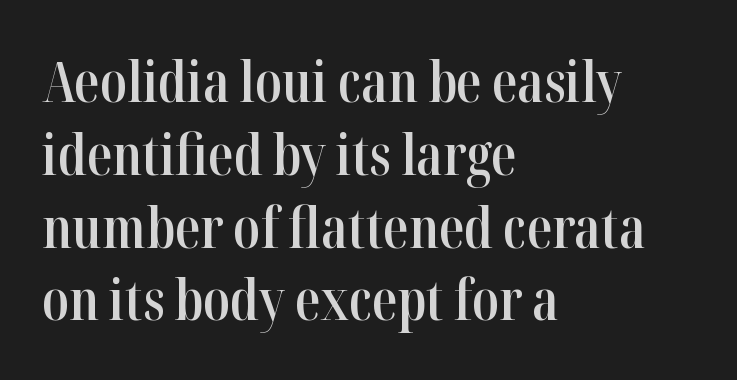
Q: Is the text bold? A: Semi-bold.
Q: Is the text italic (slanted)? A: No, it is upright.
Q: Is the typeface a serif or a sans-serif typeface? A: Serif.
Q: Is the text underlined? A: No.
Q: How is the paragraph aligned? A: Left-aligned.
Q: Is the spacing between letters normal or unusually wide? A: Normal.
Q: Is the spacing between lines tight, normal or loose? A: Normal.
Q: Width (condensed, normal, or wide)? A: Condensed.
Q: Stroke contrast? A: High.
Q: x-height? A: Medium.
Q: Monospaced? A: No.
